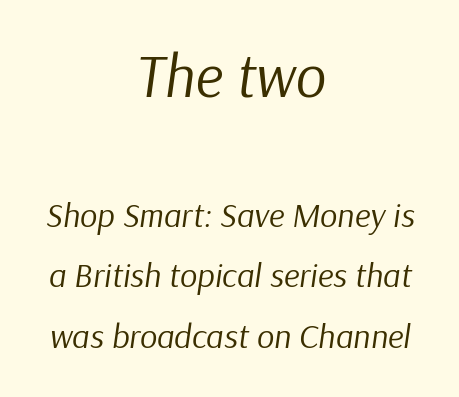
Caption: upper text group enlarged, lower text group reduced. Weight: regular or lighter. Spacing verdict: proportional, widths tailored to each character. Where is the straight margin? There isn't one; the lines are centered.
